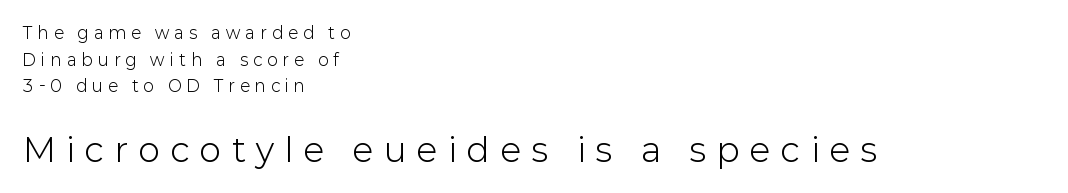
{"serif": "no", "italic": "no", "bold": "no", "weight": "light", "width": "normal", "stroke_contrast": "low", "x_height": "medium", "monospaced": "no", "underline": "no", "align": "left", "line_spacing": "normal", "line_spacing_ratio": 1.66, "letter_spacing": "wide", "letter_spacing_em": 0.33, "larger_block": "second", "size_ratio": 2.06, "glyph_px": 33}
